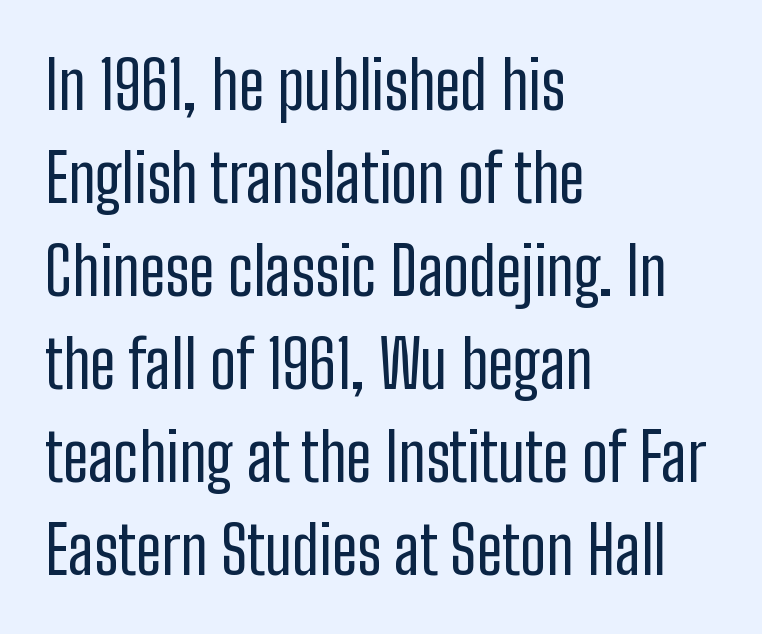
The image shows 65 px regular-weight, condensed sans-serif type, upright; set left-aligned, normal line spacing (1.43x), normal letter spacing, not underlined; low stroke contrast and a medium x-height.
